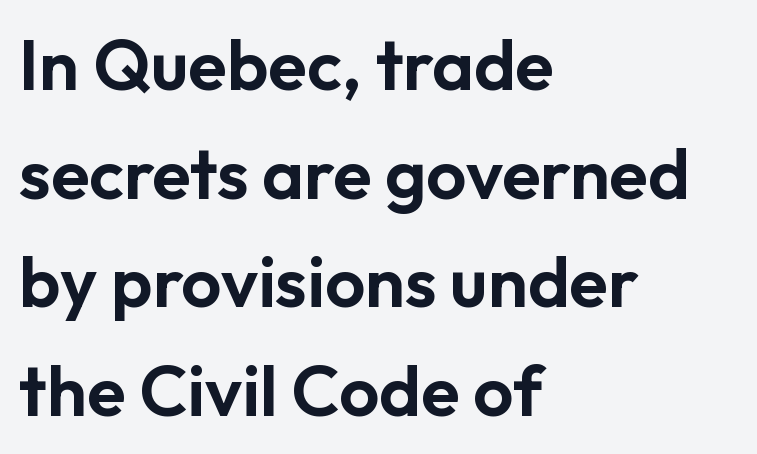
If you drew a line through each stem, it would be perfectly vertical. The letters sit at their default tracking, neither squeezed nor spread. Spacing verdict: proportional, widths tailored to each character. A normal amount of white space separates one row of letters from the next. Note: no serifs on the glyphs.
